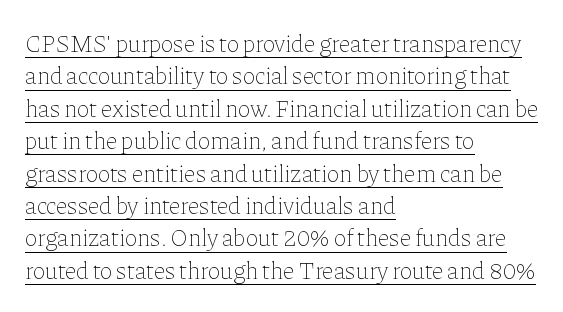
The lettering stays uniformly vertical, giving the passage a roman look. The vertical gap from one line to the next is medium. Line beginnings align vertically; line endings do not. Nobody touched the tracking dial on this one. Caption: face not bold, strokes unweighted. Honestly, the underline is the first thing you notice here.
